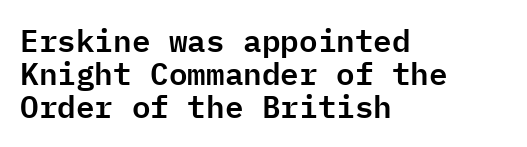
One-word summary of the alignment: left. Look at the bottom of the vertical strokes: they stop flat, with no serifs. It's the straight-up-and-down kind of type. Underlining? Definitely not there. Students, note that the glyphs here touch the page at normal intervals. How would I describe the line gaps? Narrow and economical.
